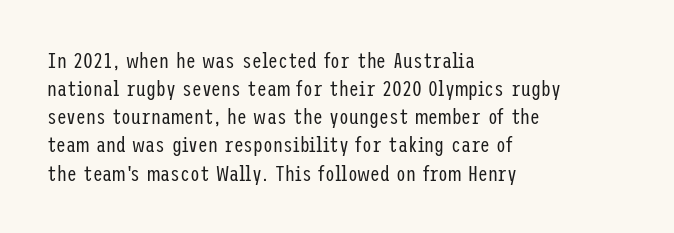
Q: Is the text bold? A: No.
Q: Is the text italic (slanted)? A: No, it is upright.
Q: Is the text underlined? A: No.
Q: How is the paragraph aligned? A: Left-aligned.
Q: Is the spacing between letters normal or unusually wide? A: Normal.
Q: Is the spacing between lines tight, normal or loose? A: Normal.
